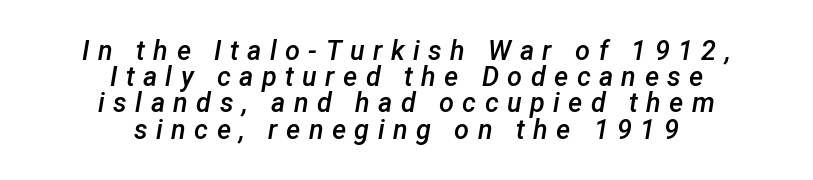
Q: Is the text bold? A: Semi-bold.
Q: Is the text italic (slanted)? A: Yes, it leans right by about 12 degrees.
Q: Is the text underlined? A: No.
Q: How is the paragraph aligned? A: Centered.
Q: Is the spacing between letters normal or unusually wide? A: Unusually wide.
Q: Is the spacing between lines tight, normal or loose? A: Tight.
